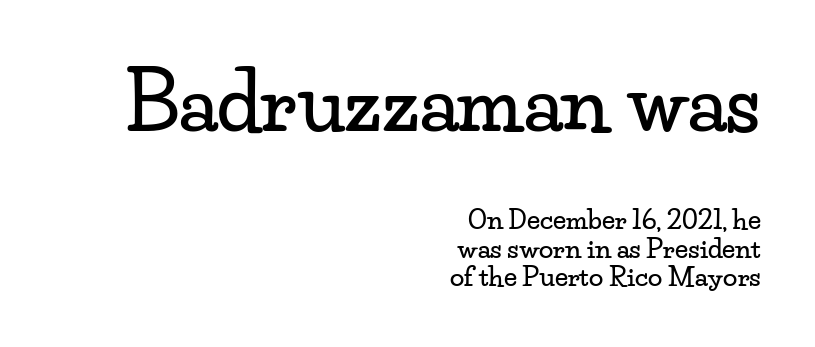
The image shows 79 px wide serif type, upright; set right-aligned, tight line spacing (1.09x), normal letter spacing, not underlined; the first (top) block is 3.04x larger; low stroke contrast and a small x-height.
